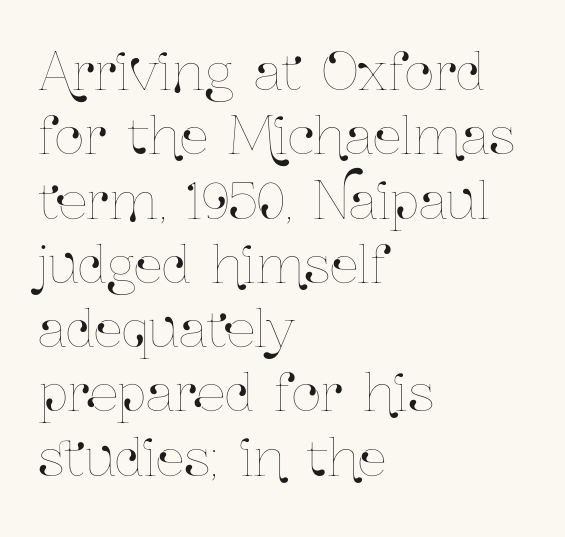
Every row of glyphs begins at an identical x-position on the left. Here the glyphs are tracked normally, forming tight word shapes. Character widths vary here, with narrow letters taking less room than wide ones. The glyphs are unaccompanied by any horizontal stroke below them. Italic: no, the glyphs are upright roman. The block of text has a typical density, with ordinary space between rows.
